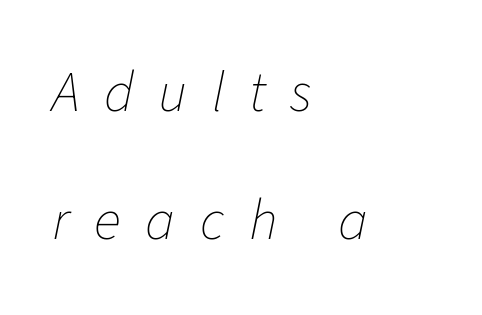
Q: Is the text bold? A: No.
Q: Is the text italic (slanted)? A: Yes, it leans right by about 11 degrees.
Q: Is the text underlined? A: No.
Q: How is the paragraph aligned? A: Left-aligned.
Q: Is the spacing between letters normal or unusually wide? A: Unusually wide.
Q: Is the spacing between lines tight, normal or loose? A: Loose.
Q: Width (condensed, normal, or wide)? A: Normal.
Q: Stroke contrast? A: Low.
Q: x-height? A: Medium.
Q: Monospaced? A: No.
